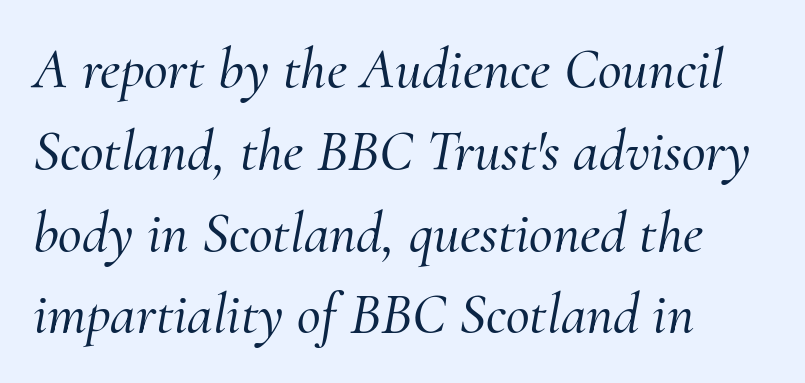
Nothing unusual about the tracking: characters are spaced as the font intends. The paragraph has a hard left edge and a soft right edge. You can tell from the footed stems that serif type was used. Words float on clear page, feet unadorned. Summary of vertical rhythm: regular, with standard interline spacing.
